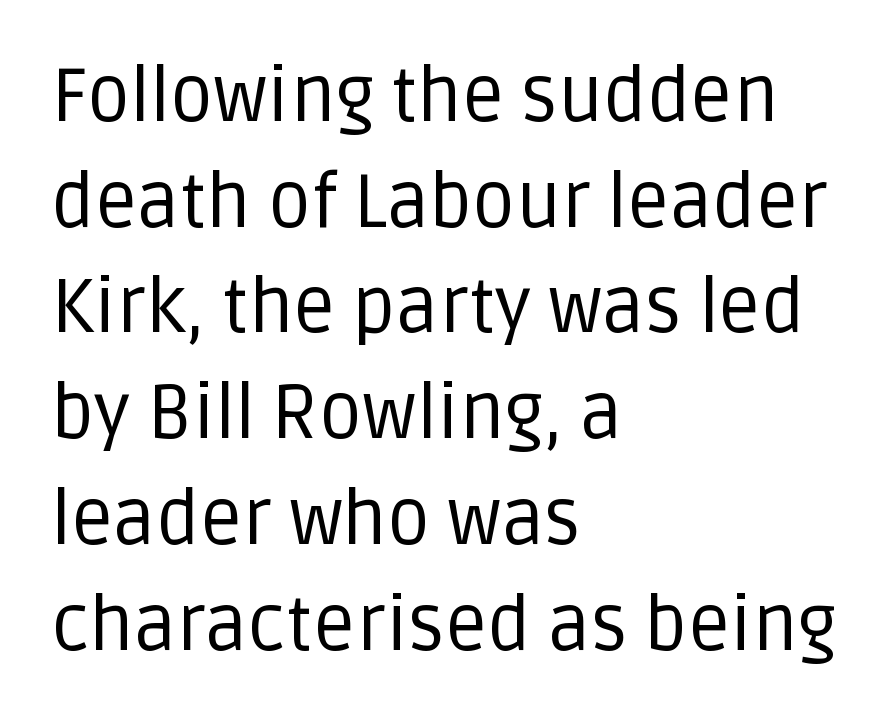
{"serif": "no", "italic": "no", "bold": "no", "weight": "regular", "width": "normal", "stroke_contrast": "low", "x_height": "large", "monospaced": "no", "underline": "no", "align": "left", "line_spacing": "normal", "line_spacing_ratio": 1.41, "letter_spacing": "normal", "letter_spacing_em": 0.0, "glyph_px": 75}
